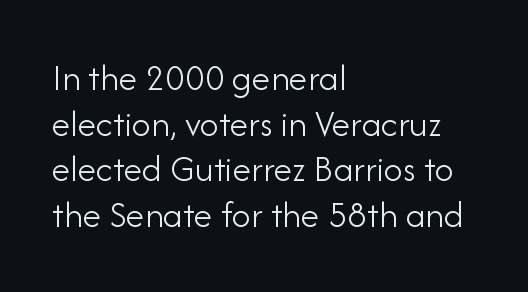
{"serif": "no", "italic": "no", "bold": "no", "weight": "light", "width": "normal", "stroke_contrast": "low", "x_height": "small", "monospaced": "no", "underline": "no", "align": "left", "line_spacing_ratio": 1.2, "letter_spacing": "normal", "letter_spacing_em": 0.0, "glyph_px": 38}
